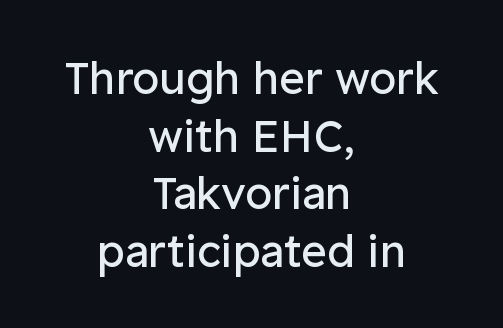
Q: Is the text bold? A: No.
Q: Is the text italic (slanted)? A: No, it is upright.
Q: Is the typeface a serif or a sans-serif typeface? A: Sans-serif.
Q: Is the text underlined? A: No.
Q: How is the paragraph aligned? A: Centered.
Q: Is the spacing between letters normal or unusually wide? A: Normal.
Q: Is the spacing between lines tight, normal or loose? A: Normal.
Q: Width (condensed, normal, or wide)? A: Normal.
Q: Stroke contrast? A: Low.
Q: x-height? A: Medium.
Q: Monospaced? A: No.
